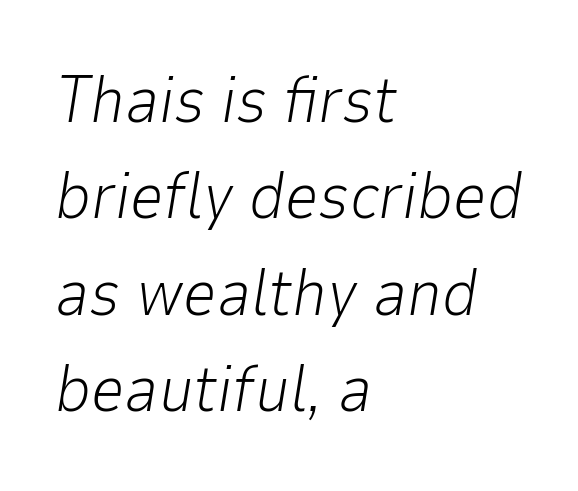
{"italic": "yes", "lean": "right", "slant_degrees": 9, "bold": "no", "weight": "light", "width": "normal", "stroke_contrast": "low", "x_height": "medium", "monospaced": "no", "underline": "no", "align": "left", "line_spacing": "normal", "line_spacing_ratio": 1.46, "letter_spacing": "normal", "letter_spacing_em": 0.0, "glyph_px": 66}
